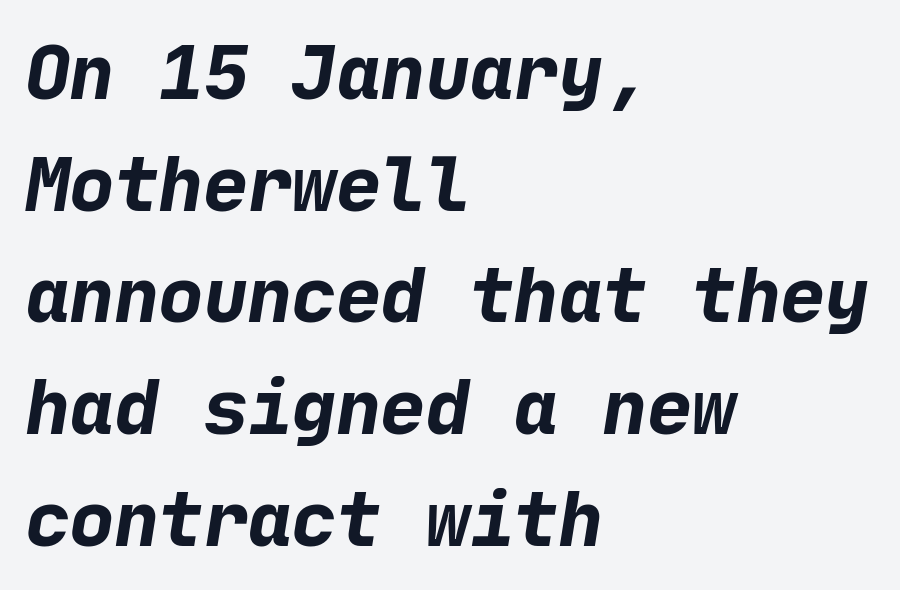
{"serif": "no", "bold": "yes", "weight": "bold", "width": "normal", "stroke_contrast": "low", "x_height": "medium", "underline": "no", "align": "left", "line_spacing": "normal", "line_spacing_ratio": 1.51, "letter_spacing": "normal", "letter_spacing_em": 0.0, "glyph_px": 74}
